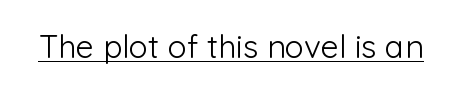
{"serif": "no", "italic": "no", "bold": "no", "weight": "light", "width": "normal", "stroke_contrast": "low", "x_height": "medium", "monospaced": "no", "underline": "yes", "letter_spacing": "normal", "letter_spacing_em": 0.0, "glyph_px": 32}
